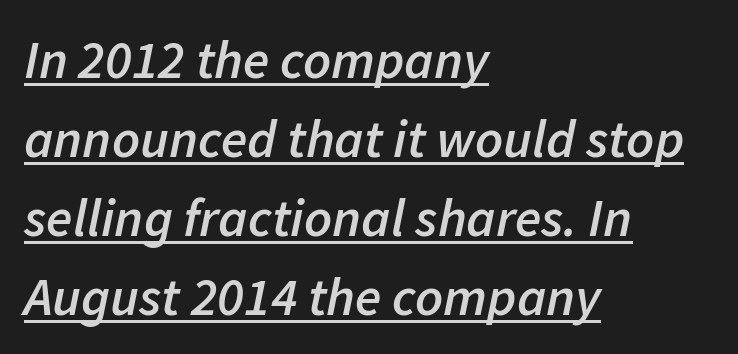
{"italic": "yes", "lean": "right", "slant_degrees": 11, "bold": "semi", "weight": "semibold", "width": "normal", "stroke_contrast": "low", "x_height": "medium", "monospaced": "no", "underline": "yes", "align": "left", "line_spacing": "normal", "line_spacing_ratio": 1.46, "letter_spacing": "normal", "letter_spacing_em": 0.0, "glyph_px": 54}
